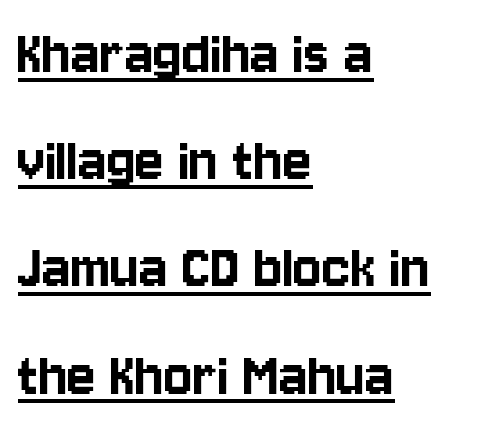
Q: Is the text italic (slanted)? A: No, it is upright.
Q: Is the typeface a serif or a sans-serif typeface? A: Sans-serif.
Q: Is the text underlined? A: Yes.
Q: How is the paragraph aligned? A: Left-aligned.
Q: Is the spacing between letters normal or unusually wide? A: Normal.
Q: Is the spacing between lines tight, normal or loose? A: Normal.
Q: Width (condensed, normal, or wide)? A: Condensed.
Q: Stroke contrast? A: Low.
Q: x-height? A: Large.
Q: Monospaced? A: No.
